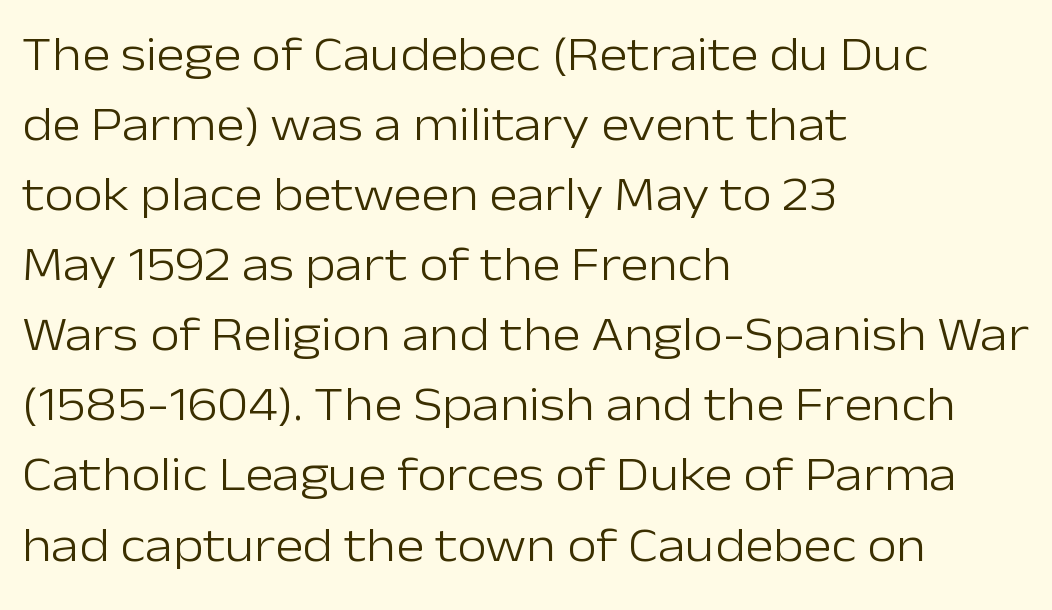
Q: Is the text bold? A: No.
Q: Is the text italic (slanted)? A: No, it is upright.
Q: Is the typeface a serif or a sans-serif typeface? A: Sans-serif.
Q: Is the text underlined? A: No.
Q: How is the paragraph aligned? A: Left-aligned.
Q: Is the spacing between letters normal or unusually wide? A: Normal.
Q: Is the spacing between lines tight, normal or loose? A: Normal.
Q: Width (condensed, normal, or wide)? A: Normal.
Q: Stroke contrast? A: Low.
Q: x-height? A: Medium.
Q: Monospaced? A: No.
